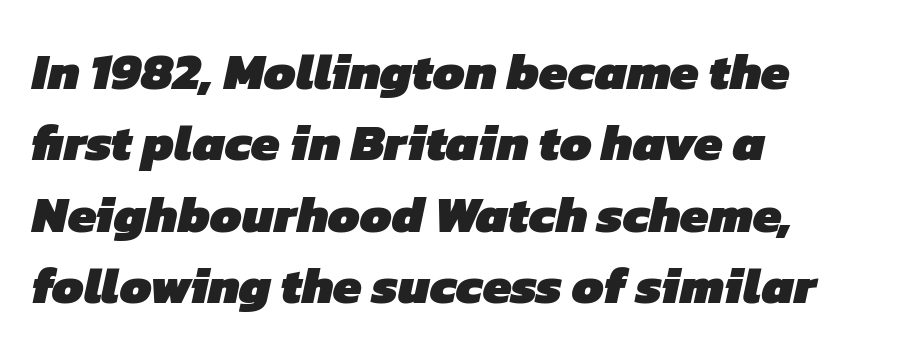
Descenders are the only things crossing below the line. A typesetter would call this zero additional tracking. Honestly, the row spacing looks completely unremarkable. Grotesque or geometric, the face here clearly has no serifs. Chunky letters — that's bold for sure.
